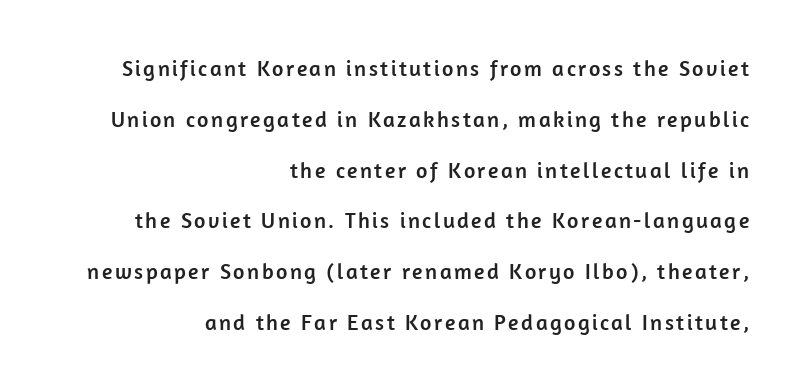
{"italic": "no", "underline": "no", "align": "right", "line_spacing": "loose", "line_spacing_ratio": 2.31, "glyph_px": 22}
